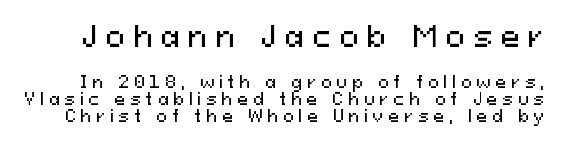
The image shows 28 px sans-serif type, upright; set tight line spacing (1.08x), unusually wide letter spacing (+0.31 em), not underlined; the first (top) block is 1.75x larger; medium stroke contrast and a medium x-height.
